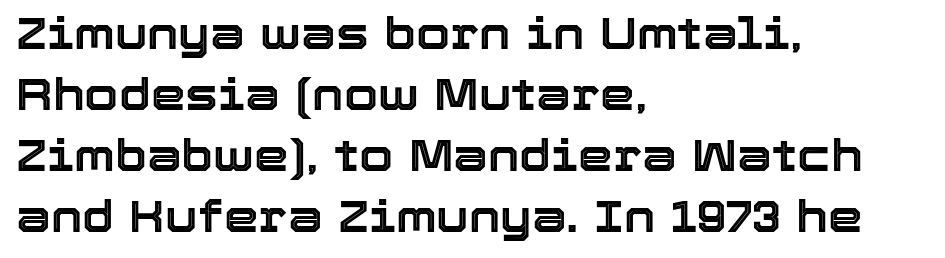
The image shows 44 px text type, upright; set left-aligned, normal line spacing (1.39x), normal letter spacing, not underlined; a medium x-height.
